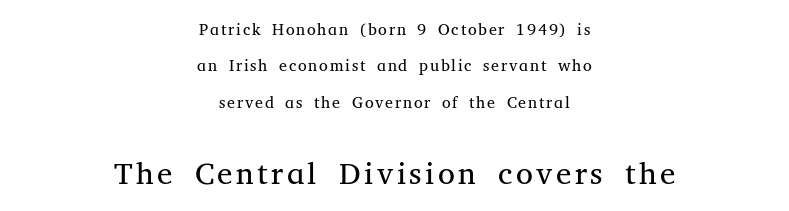
The image shows 31 px regular-weight serif type, upright; set centered, loose line spacing (2.27x), not underlined; the second (bottom) block is 1.94x larger; medium stroke contrast and a medium x-height.
